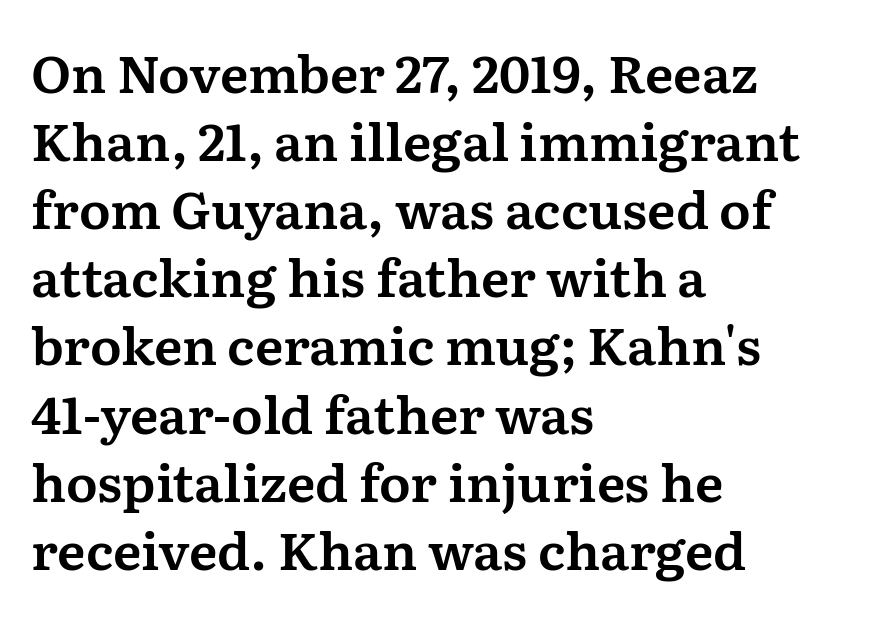
{"serif": "yes", "italic": "no", "width": "normal", "stroke_contrast": "medium", "x_height": "medium", "monospaced": "no", "underline": "no", "align": "left", "line_spacing": "normal", "line_spacing_ratio": 1.31, "letter_spacing": "normal", "letter_spacing_em": 0.0, "glyph_px": 52}
